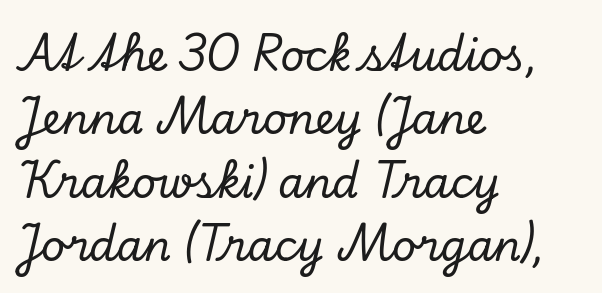
Check under the words: just untouched page. Would a proofreader flag this as italicized? Yes. Every row of glyphs begins at an identical x-position on the left. Stroke terminals: seriffed. Does extra space separate the letters? No, they use regular spacing. Notice how descenders clear the ascenders below comfortably — that's standard leading.
